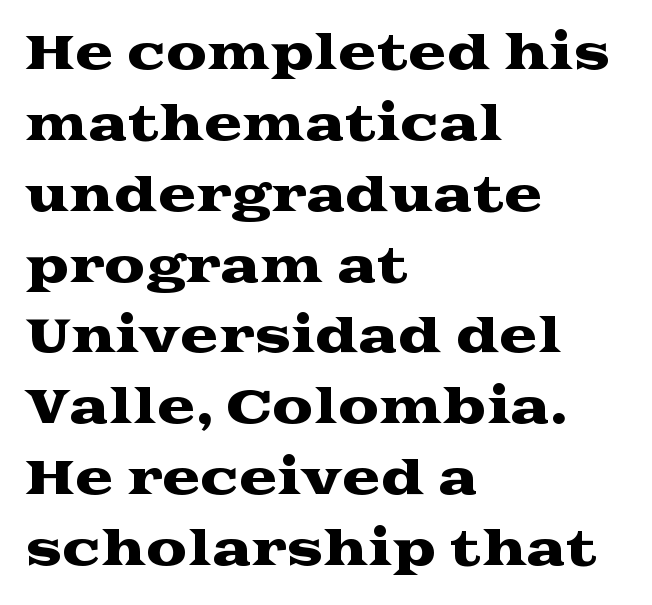
Q: Is the text italic (slanted)? A: No, it is upright.
Q: Is the typeface a serif or a sans-serif typeface? A: Serif.
Q: Is the text underlined? A: No.
Q: How is the paragraph aligned? A: Left-aligned.
Q: Is the spacing between letters normal or unusually wide? A: Normal.
Q: Is the spacing between lines tight, normal or loose? A: Normal.
Q: Width (condensed, normal, or wide)? A: Wide.
Q: Stroke contrast? A: Medium.
Q: x-height? A: Medium.
Q: Monospaced? A: No.
